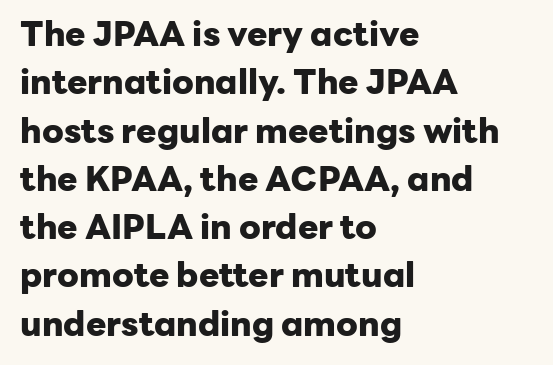
Q: Is the text bold? A: Yes.
Q: Is the text italic (slanted)? A: No, it is upright.
Q: Is the typeface a serif or a sans-serif typeface? A: Sans-serif.
Q: Is the text underlined? A: No.
Q: How is the paragraph aligned? A: Left-aligned.
Q: Is the spacing between letters normal or unusually wide? A: Normal.
Q: Is the spacing between lines tight, normal or loose? A: Normal.
Q: Width (condensed, normal, or wide)? A: Normal.
Q: Stroke contrast? A: Low.
Q: x-height? A: Medium.
Q: Monospaced? A: No.
